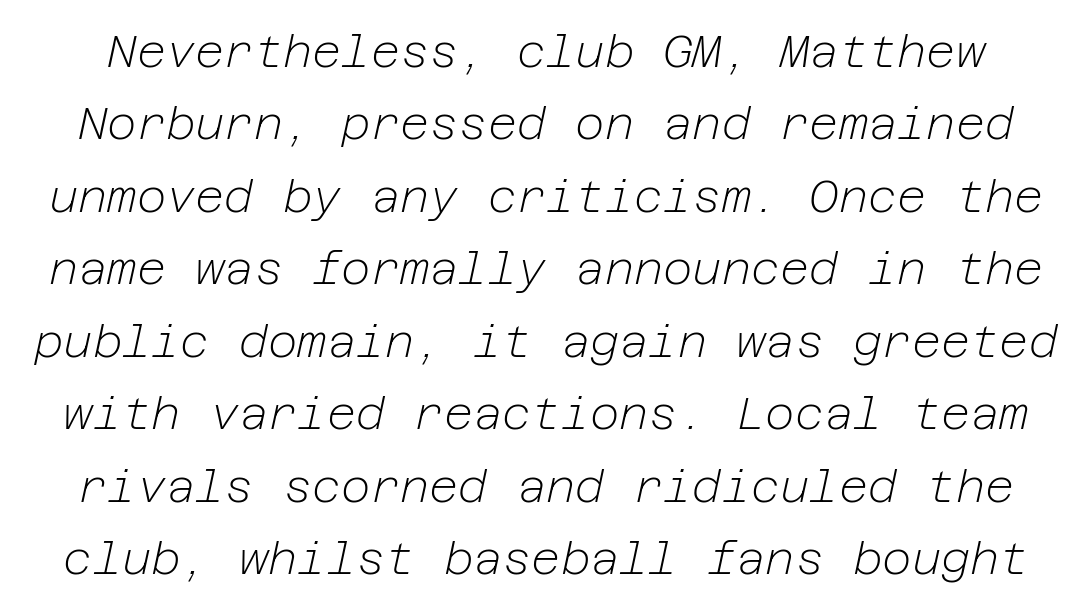
The image shows 45 px light type, italic (leaning right); set normal line spacing (1.61x), normal letter spacing, not underlined; low stroke contrast and a medium x-height.
